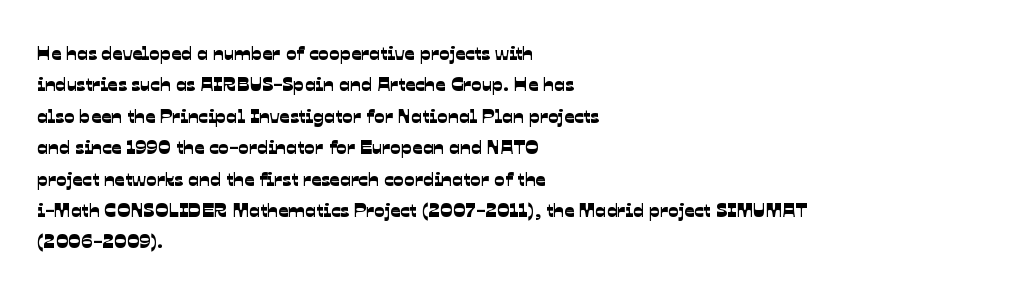
Q: Is the text underlined? A: No.
Q: How is the paragraph aligned? A: Left-aligned.
Q: Is the spacing between letters normal or unusually wide? A: Normal.
Q: Is the spacing between lines tight, normal or loose? A: Normal.
